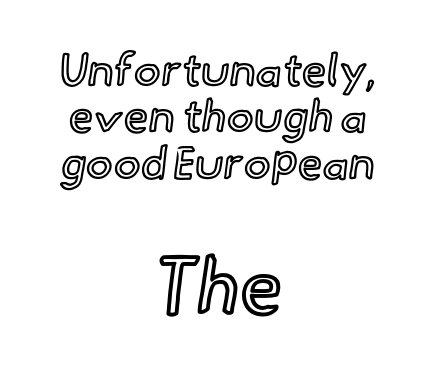
Q: Is the text italic (slanted)? A: Yes.
Q: Is the text underlined? A: No.
Q: How is the paragraph aligned? A: Centered.
Q: Is the spacing between letters normal or unusually wide? A: Normal.
Q: Is the spacing between lines tight, normal or loose? A: Tight.
Q: Which block of text is set in a larger size, the first (top) or the second (bottom)? A: The second (bottom) one.
Q: Width (condensed, normal, or wide)? A: Normal.
Q: x-height? A: Small.
Q: Monospaced? A: No.
